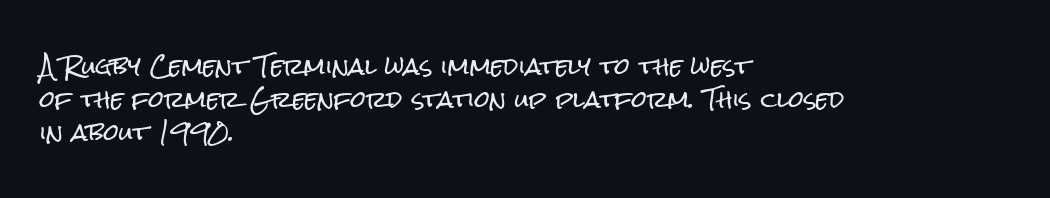
Q: Is the text italic (slanted)? A: No, it is upright.
Q: Is the text underlined? A: No.
Q: How is the paragraph aligned? A: Left-aligned.
Q: Is the spacing between letters normal or unusually wide? A: Normal.
Q: Is the spacing between lines tight, normal or loose? A: Normal.
